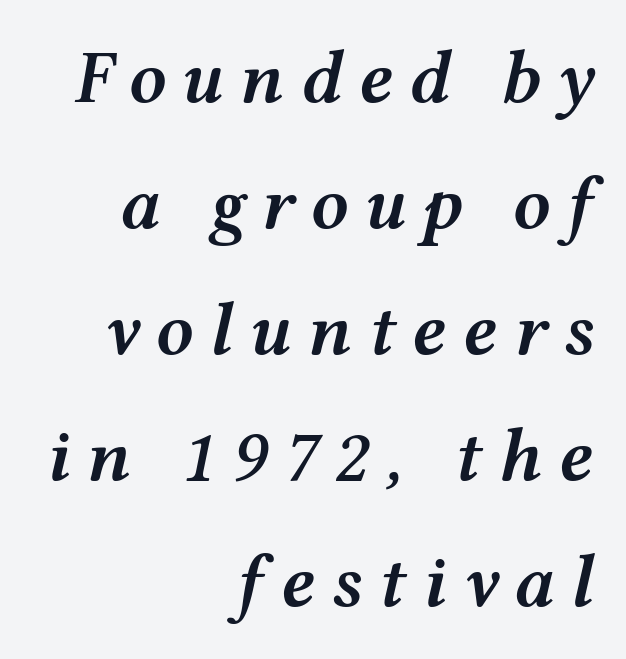
Q: Is the text bold? A: Semi-bold.
Q: Is the text italic (slanted)? A: Yes, it leans right by about 12 degrees.
Q: Is the text underlined? A: No.
Q: How is the paragraph aligned? A: Right-aligned.
Q: Is the spacing between letters normal or unusually wide? A: Unusually wide.
Q: Is the spacing between lines tight, normal or loose? A: Normal.
Q: Width (condensed, normal, or wide)? A: Wide.
Q: Stroke contrast? A: Medium.
Q: x-height? A: Medium.
Q: Monospaced? A: No.
